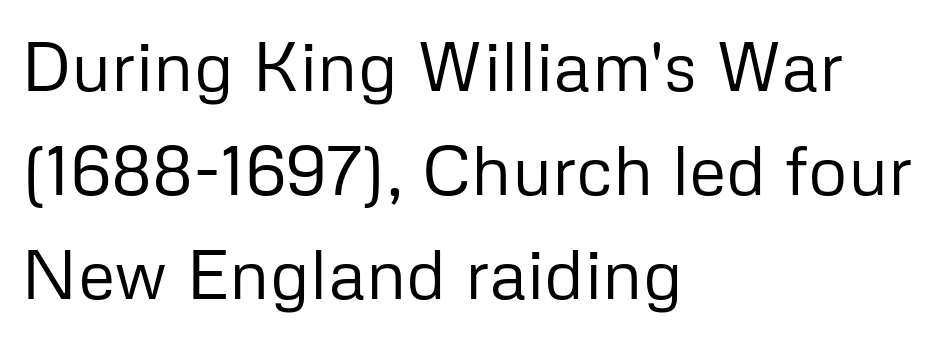
You can tell it's not italic because the verticals are truly vertical. The space between consecutive lines is moderate. The string is rendered with underlining switched off. Examine the stroke ends and you'll find no serifs. On a weight scale, this lands at 450 or below. Spacing verdict: proportional, widths tailored to each character.
